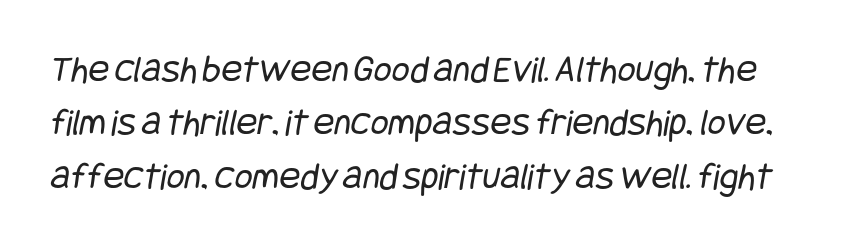
Q: Is the text bold? A: No.
Q: Is the typeface a serif or a sans-serif typeface? A: Sans-serif.
Q: Is the text underlined? A: No.
Q: Is the spacing between letters normal or unusually wide? A: Normal.
Q: Is the spacing between lines tight, normal or loose? A: Normal.
Q: Width (condensed, normal, or wide)? A: Condensed.
Q: Stroke contrast? A: Low.
Q: x-height? A: Large.
